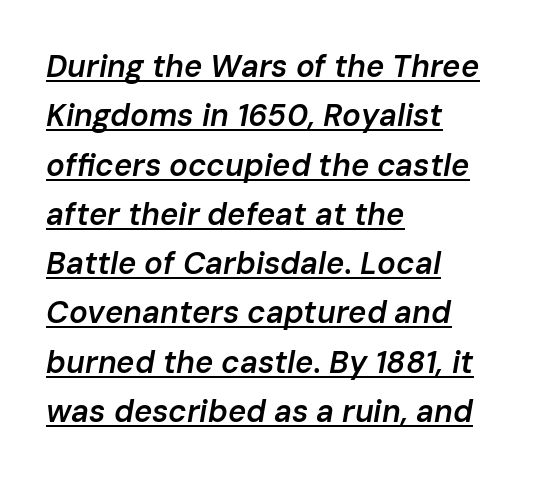
Q: Is the text bold? A: Semi-bold.
Q: Is the text italic (slanted)? A: Yes, it leans right by about 10 degrees.
Q: Is the text underlined? A: Yes.
Q: How is the paragraph aligned? A: Left-aligned.
Q: Is the spacing between letters normal or unusually wide? A: Normal.
Q: Is the spacing between lines tight, normal or loose? A: Normal.
Q: Width (condensed, normal, or wide)? A: Normal.
Q: Stroke contrast? A: Low.
Q: x-height? A: Medium.
Q: Monospaced? A: No.
